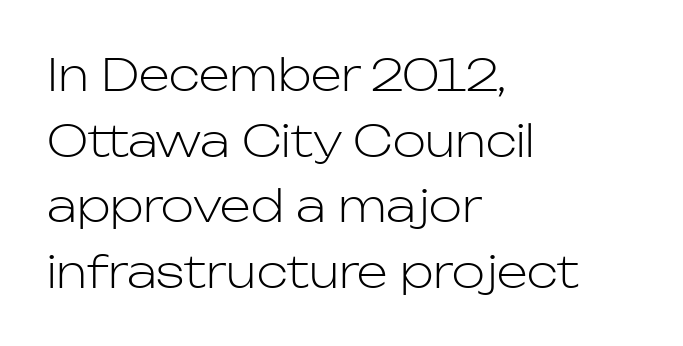
This is roman type, the default non-slanted kind. The letters advance in unequal steps, a hallmark of proportional type. Layout note: lines flush left. The designer went with a sans here, leaving each stem footless. Descenders hang freely into open space.
